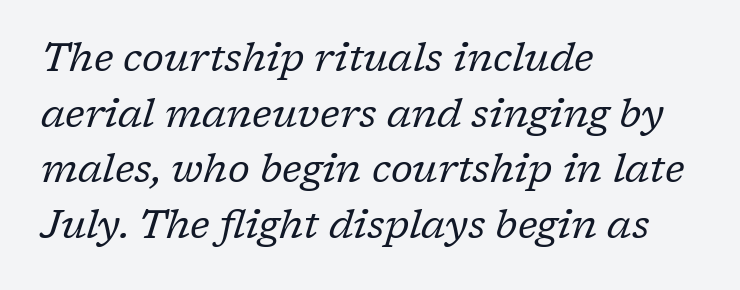
{"serif": "yes", "italic": "yes", "lean": "right", "slant_degrees": 17, "bold": "no", "weight": "regular", "width": "normal", "stroke_contrast": "low", "x_height": "medium", "monospaced": "no", "underline": "no", "align": "left", "line_spacing": "normal", "line_spacing_ratio": 1.39, "letter_spacing": "normal", "letter_spacing_em": 0.0, "glyph_px": 40}
